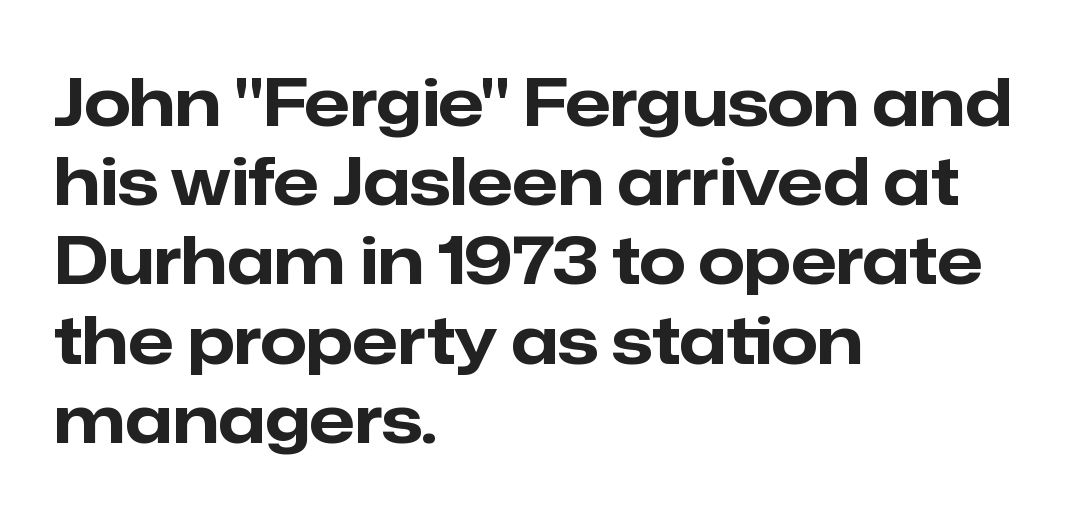
{"serif": "no", "italic": "no", "bold": "yes", "weight": "bold", "width": "normal", "stroke_contrast": "low", "x_height": "medium", "monospaced": "no", "underline": "no", "align": "left", "line_spacing_ratio": 1.2, "letter_spacing": "normal", "letter_spacing_em": 0.0, "glyph_px": 66}
